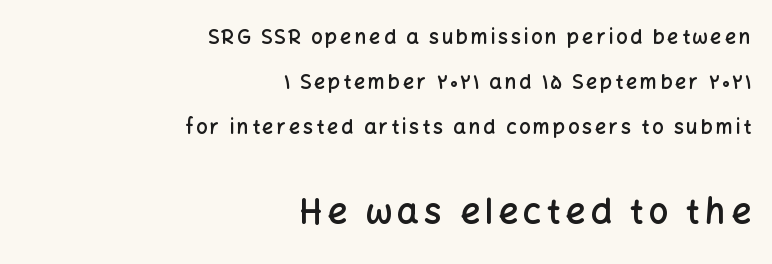
This sample trades compactness for vertical openness between lines. Leftover space on each line is placed entirely before the opening word. A student would notice the bottom passage is typeset larger than what precedes it. You could not count columns in this text — the font is proportionally spaced. When letters stand straight like this, we call the style roman or upright. Lines of text with bare space underneath.
